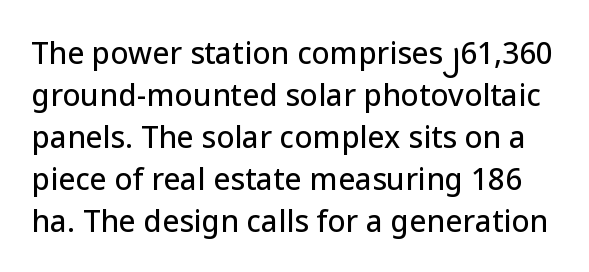
Q: Is the text italic (slanted)? A: No, it is upright.
Q: Is the typeface a serif or a sans-serif typeface? A: Sans-serif.
Q: Is the text underlined? A: No.
Q: Is the spacing between letters normal or unusually wide? A: Normal.
Q: Is the spacing between lines tight, normal or loose? A: Normal.
Q: Width (condensed, normal, or wide)? A: Normal.
Q: Stroke contrast? A: Low.
Q: x-height? A: Medium.
Q: Monospaced? A: No.
